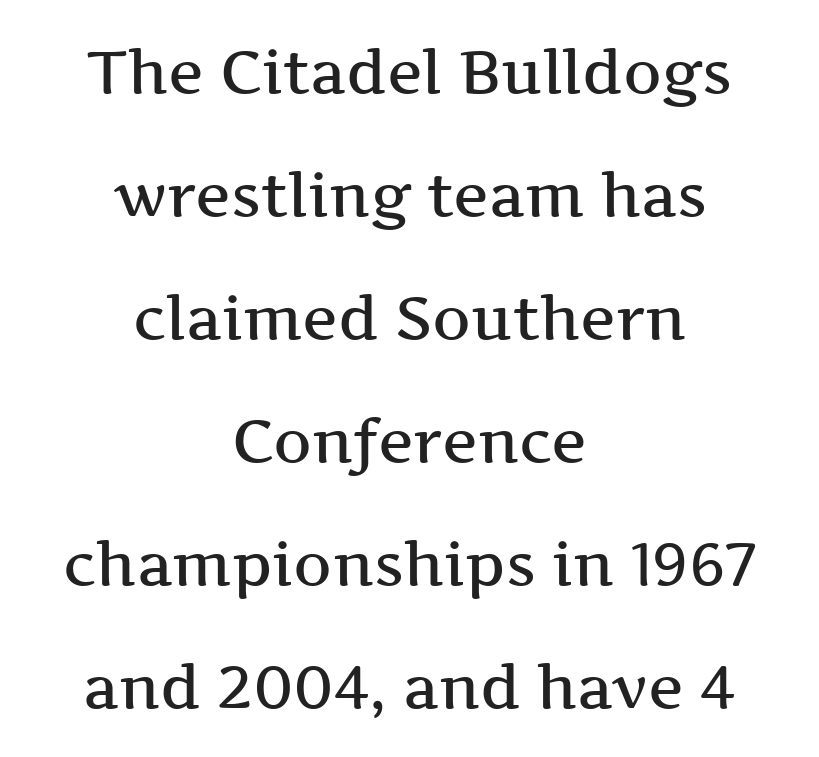
The image shows 60 px semibold, wide serif type, upright; set centered, loose line spacing (2.05x), normal letter spacing, not underlined; medium stroke contrast and a medium x-height.
